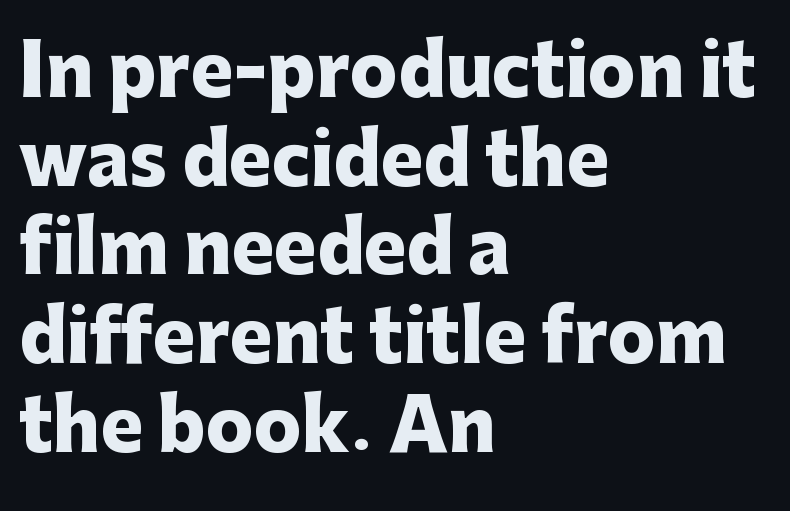
{"serif": "no", "italic": "no", "bold": "yes", "weight": "heavy", "width": "normal", "stroke_contrast": "low", "x_height": "medium", "monospaced": "no", "underline": "no", "align": "left", "line_spacing": "normal", "line_spacing_ratio": 1.25, "letter_spacing": "normal", "letter_spacing_em": 0.0, "glyph_px": 71}
